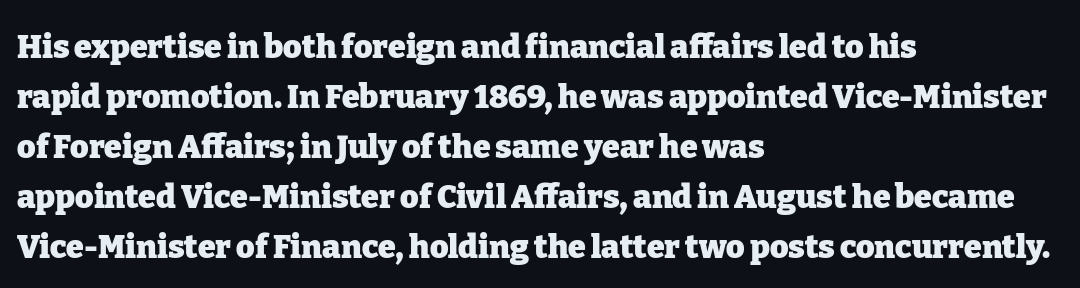
{"serif": "yes", "italic": "no", "bold": "yes", "weight": "heavy", "width": "normal", "stroke_contrast": "low", "x_height": "medium", "monospaced": "no", "underline": "no", "align": "left", "line_spacing": "normal", "line_spacing_ratio": 1.56, "letter_spacing": "normal", "letter_spacing_em": 0.0, "glyph_px": 32}
